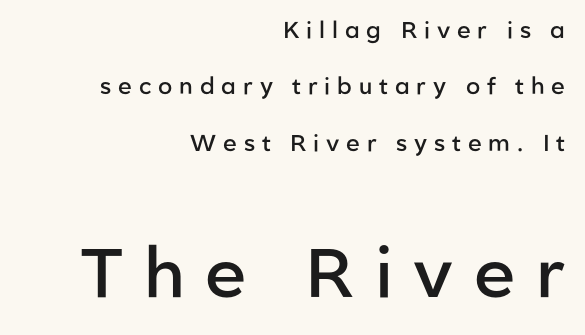
{"serif": "no", "italic": "no", "bold": "semi", "weight": "semibold", "width": "normal", "stroke_contrast": "low", "x_height": "medium", "monospaced": "no", "underline": "no", "align": "right", "line_spacing": "loose", "line_spacing_ratio": 2.45, "letter_spacing": "wide", "letter_spacing_em": 0.3, "larger_block": "second", "size_ratio": 3.0, "glyph_px": 69}
